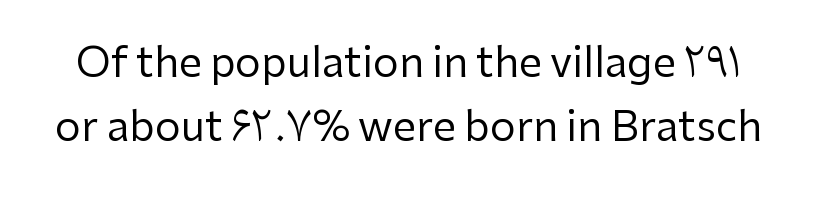
The gap between lines stays unmarked. Do the letters lean? They stand straight. Check where the strokes stop: nothing finishes them off — pure sans. A typesetter would call this zero additional tracking.
